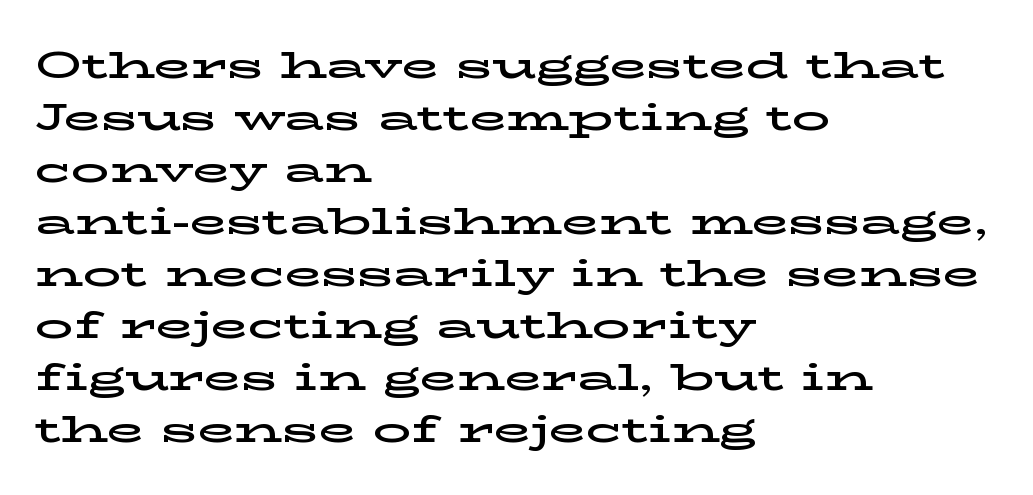
The lettering holds an erect, upright posture throughout. Anything drawn beneath the words? Only blank space. Compared with typical body copy, the letter spacing here is the same. Quick note: interline space is typical. Short and long lines alike share a common starting point at left. This is serif lettering, the kind often seen in printed books.
